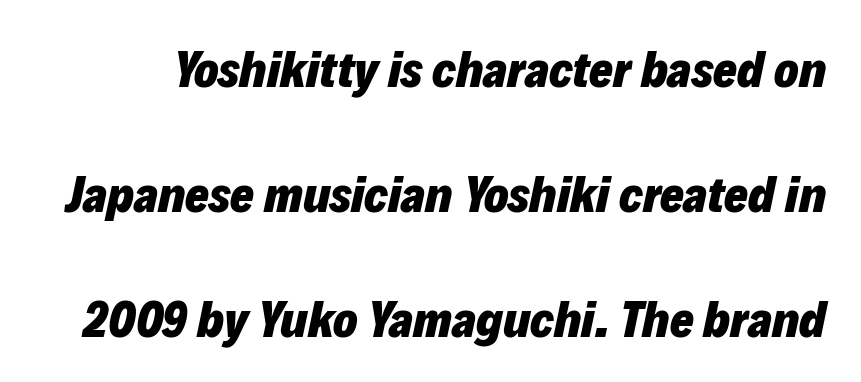
{"italic": "yes", "lean": "right", "slant_degrees": 12, "bold": "yes", "weight": "heavy", "width": "normal", "stroke_contrast": "low", "x_height": "medium", "monospaced": "no", "underline": "no", "line_spacing": "loose", "line_spacing_ratio": 2.45, "letter_spacing": "normal", "letter_spacing_em": 0.0, "glyph_px": 51}
